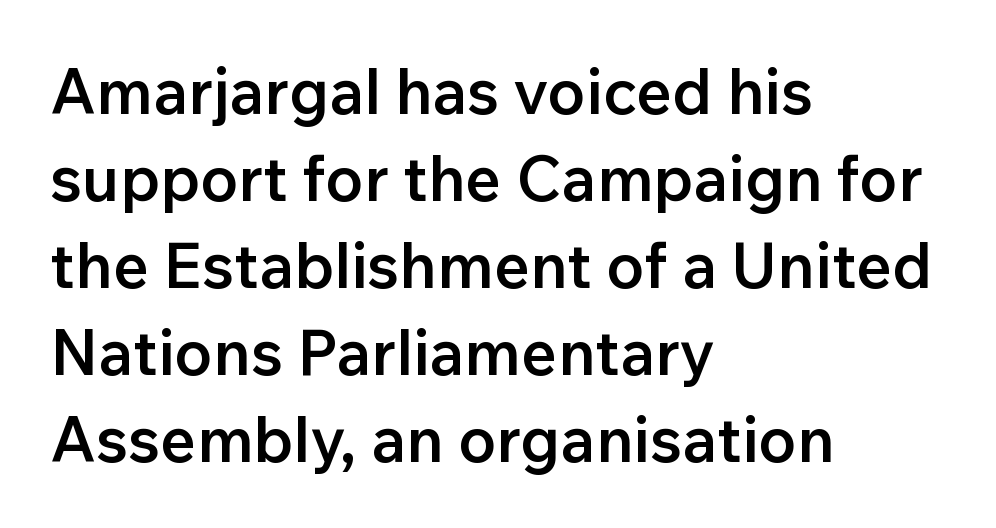
{"serif": "no", "italic": "no", "bold": "semi", "weight": "semibold", "width": "normal", "stroke_contrast": "low", "x_height": "medium", "monospaced": "no", "underline": "no", "align": "left", "line_spacing": "normal", "line_spacing_ratio": 1.38, "letter_spacing": "normal", "letter_spacing_em": 0.0, "glyph_px": 63}
